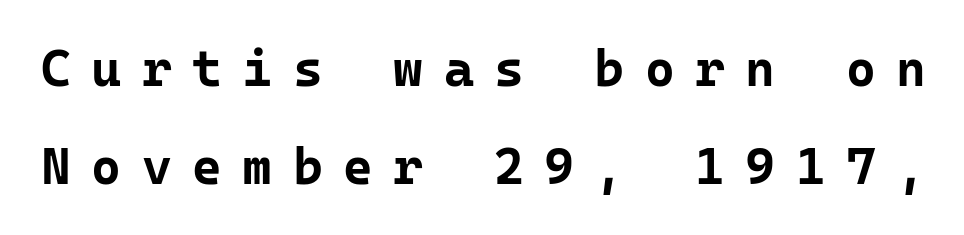
The image shows 51 px bold sans-serif type, upright, monospaced; set loose line spacing (1.93x), unusually wide letter spacing (+0.4 em), not underlined; low stroke contrast and a medium x-height.
